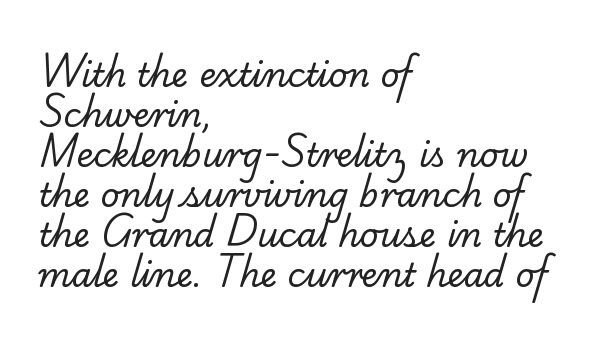
The image shows 33 px regular-weight type; set left-aligned, line spacing 1.21x, normal letter spacing, not underlined; low stroke contrast and a small x-height.
